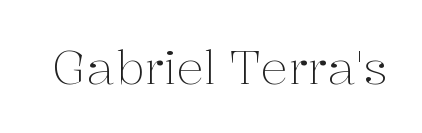
Check where the strokes stop: tiny serifs finish them off. The foot of each line stays bare and open. This reads as an unemphasized weight, regular at the heaviest. Do the characters align in a grid? No, the font is proportional. Vertical strokes here are truly vertical. The type is set solid horizontally, with unmodified tracking.
